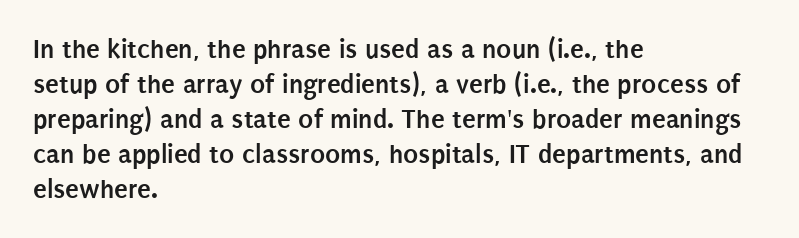
The image shows 28 px semibold, condensed sans-serif type, upright; set left-aligned, normal line spacing (1.25x), normal letter spacing, not underlined; low stroke contrast and a large x-height.
